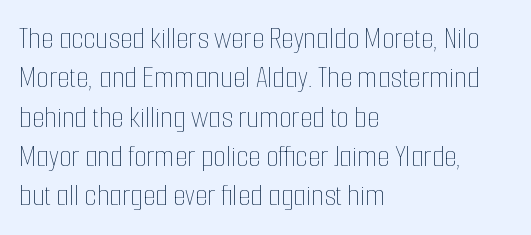
Varying glyph widths throughout — classic text-font behaviour. When letters stand straight like this, we call the style roman or upright. The passage shown is not underscored anywhere. Caption: face not bold, strokes unweighted.
